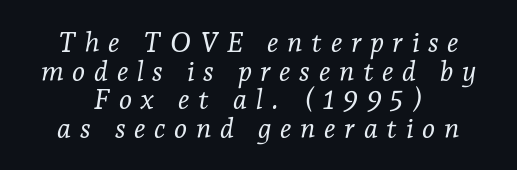
The image shows 28 px light serif type, italic (leaning right); set centered, tight line spacing (1.02x), unusually wide letter spacing (+0.31 em), not underlined; low stroke contrast and a medium x-height.
